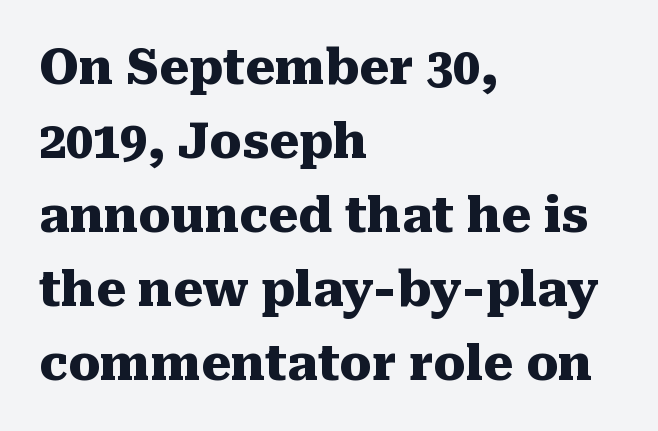
Q: Is the text bold? A: Yes.
Q: Is the text italic (slanted)? A: No, it is upright.
Q: Is the typeface a serif or a sans-serif typeface? A: Serif.
Q: Is the text underlined? A: No.
Q: How is the paragraph aligned? A: Left-aligned.
Q: Is the spacing between letters normal or unusually wide? A: Normal.
Q: Is the spacing between lines tight, normal or loose? A: Normal.
Q: Width (condensed, normal, or wide)? A: Normal.
Q: Stroke contrast? A: Medium.
Q: x-height? A: Medium.
Q: Monospaced? A: No.
